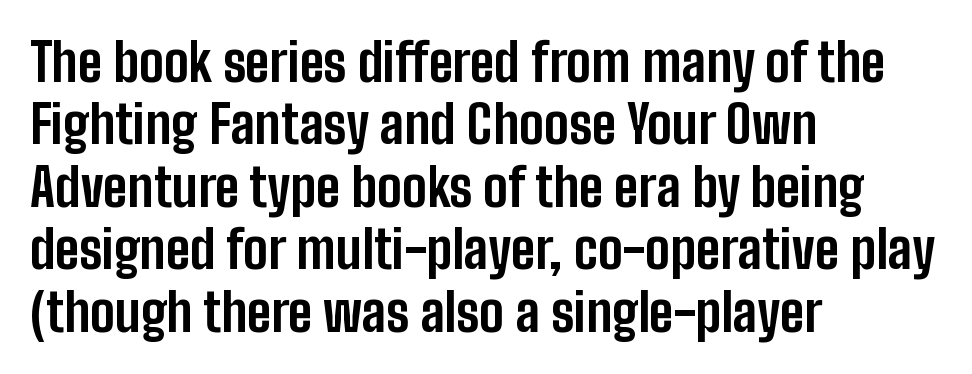
Q: Is the text bold? A: Yes.
Q: Is the text italic (slanted)? A: No, it is upright.
Q: Is the typeface a serif or a sans-serif typeface? A: Sans-serif.
Q: Is the text underlined? A: No.
Q: How is the paragraph aligned? A: Left-aligned.
Q: Is the spacing between letters normal or unusually wide? A: Normal.
Q: Width (condensed, normal, or wide)? A: Condensed.
Q: Stroke contrast? A: Low.
Q: x-height? A: Medium.
Q: Monospaced? A: No.
